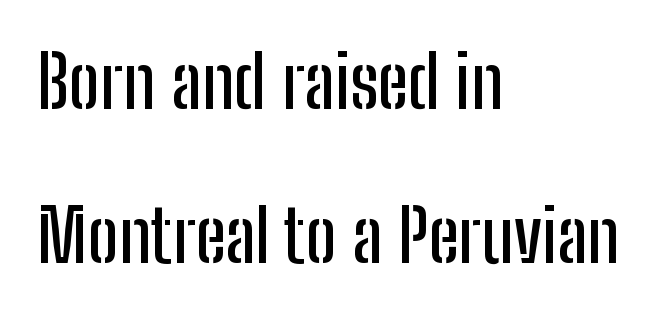
The image shows 73 px condensed sans-serif type, upright; set left-aligned, loose line spacing (2.11x), normal letter spacing, not underlined; low stroke contrast and a medium x-height.
